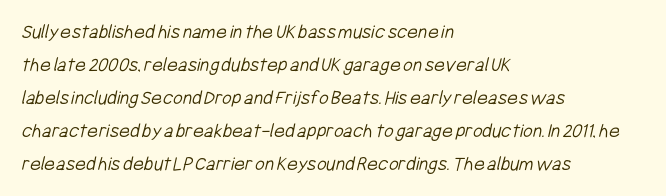
The image shows 21 px text type; set left-aligned, normal line spacing (1.57x), normal letter spacing, not underlined.
